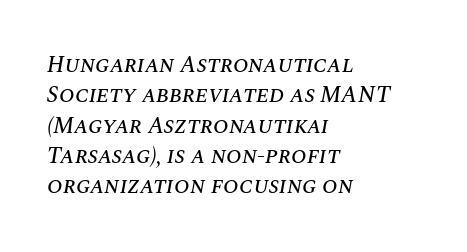
Q: Is the text italic (slanted)? A: Yes, it leans right by about 10 degrees.
Q: Is the text underlined? A: No.
Q: How is the paragraph aligned? A: Left-aligned.
Q: Is the spacing between letters normal or unusually wide? A: Normal.
Q: Is the spacing between lines tight, normal or loose? A: Normal.
